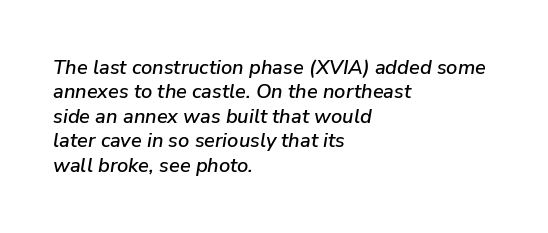
Plain, unruled lines of type. This rendering uses left alignment, leaving the right contour irregular. Is the type slanted? Yes — the strokes lean at a clear angle. Characters follow at the spacing the type designer built in.
